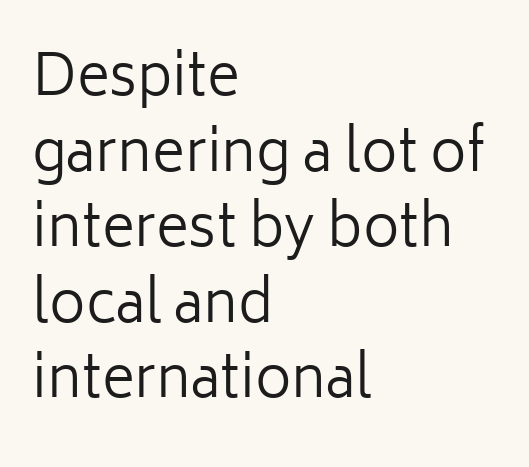
The image shows 56 px regular-weight sans-serif type, upright; set left-aligned, normal line spacing (1.35x), normal letter spacing, not underlined; low stroke contrast and a medium x-height.
